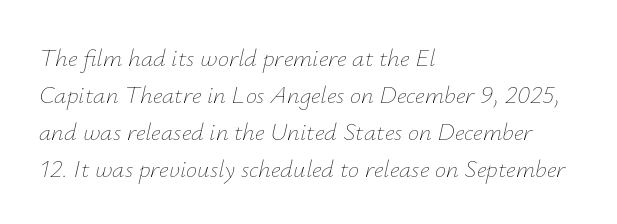
The image shows 25 px text type, italic (leaning right); set left-aligned, normal line spacing (1.48x), normal letter spacing, not underlined.
